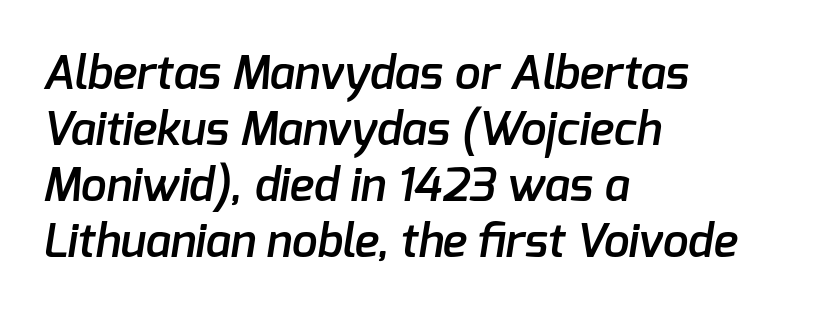
The image shows 46 px semibold sans-serif type; set left-aligned, line spacing 1.22x, normal letter spacing, not underlined; low stroke contrast and a medium x-height.
